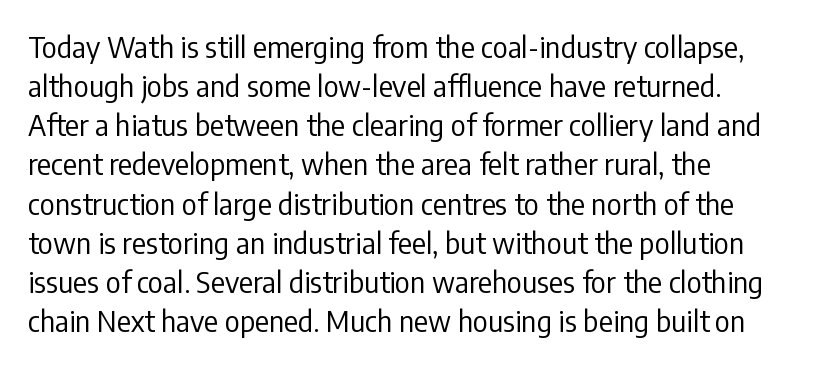
The rendering shows plain stroke endings on the letterforms — a sans-serif design. This rendering leaves character spacing at its baseline value. Proportional: the letters do not fall into vertical columns. The specimen reads as upright at a glance. Notice how descenders clear the ascenders below comfortably — that's standard leading. Clear beneath every line of the passage.
